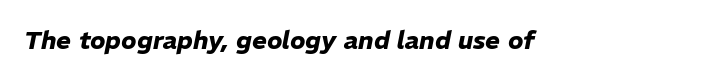
Q: Is the text bold? A: Yes.
Q: Is the text italic (slanted)? A: Yes, it leans right by about 11 degrees.
Q: Is the text underlined? A: No.
Q: Is the spacing between letters normal or unusually wide? A: Normal.
